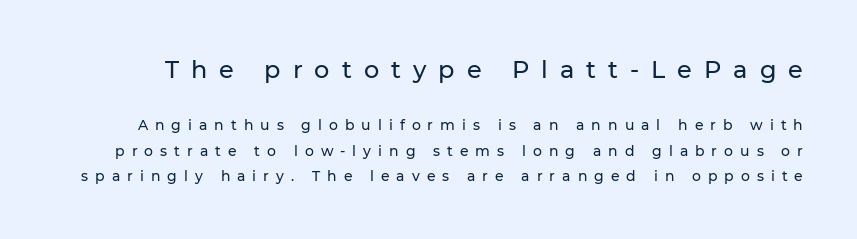
The image shows 24 px text type, upright; set line spacing 1.8x, unusually wide letter spacing (+0.5 em), not underlined; the first (top) block is 1.71x larger.
